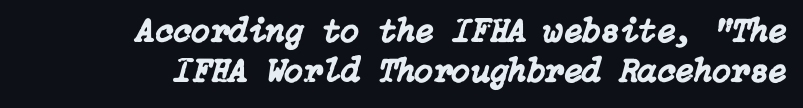
{"italic": "yes", "lean": "right", "slant_degrees": 15, "width": "normal", "stroke_contrast": "low", "x_height": "medium", "underline": "no", "align": "right", "line_spacing_ratio": 1.19, "letter_spacing": "normal", "letter_spacing_em": 0.0, "glyph_px": 34}
